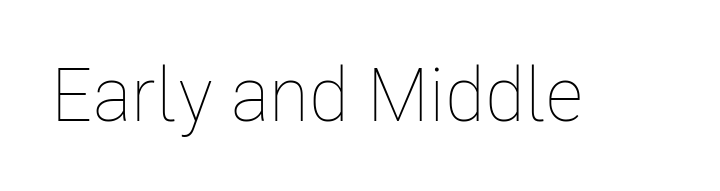
{"italic": "no", "bold": "no", "weight": "thin", "width": "condensed", "stroke_contrast": "low", "x_height": "medium", "monospaced": "no", "underline": "no", "letter_spacing": "normal", "letter_spacing_em": 0.0, "glyph_px": 75}
